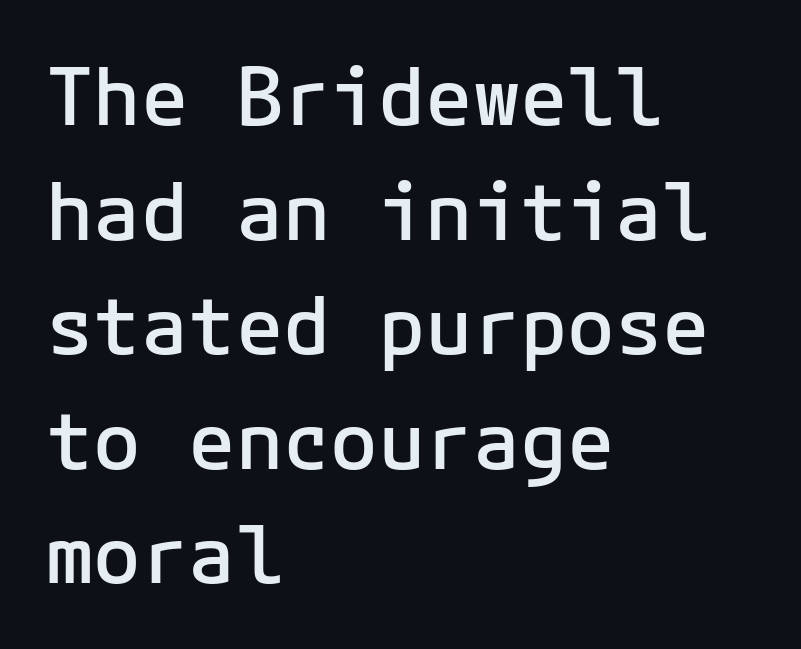
{"serif": "no", "italic": "no", "bold": "semi", "weight": "semibold", "width": "normal", "stroke_contrast": "low", "x_height": "medium", "underline": "no", "align": "left", "line_spacing": "normal", "line_spacing_ratio": 1.45, "letter_spacing": "normal", "letter_spacing_em": 0.0, "glyph_px": 79}
